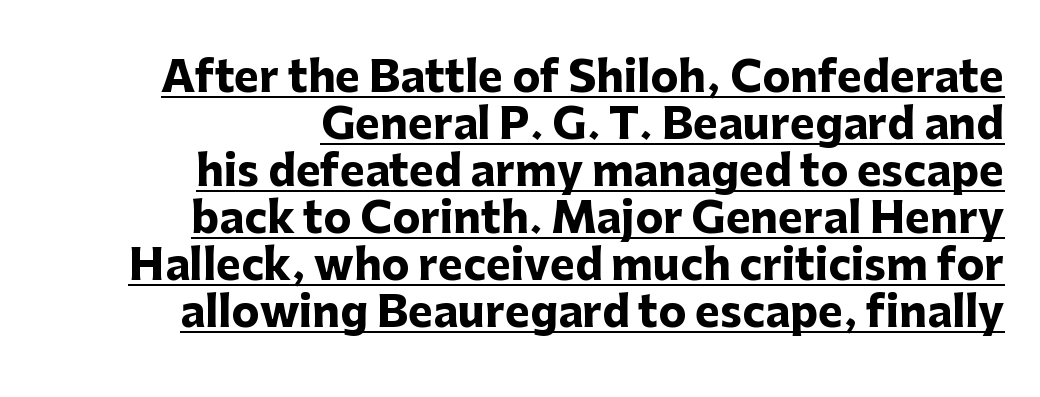
The image shows 42 px heavy sans-serif type, upright; set right-aligned, tight line spacing (1.12x), normal letter spacing, underlined; low stroke contrast and a medium x-height.
